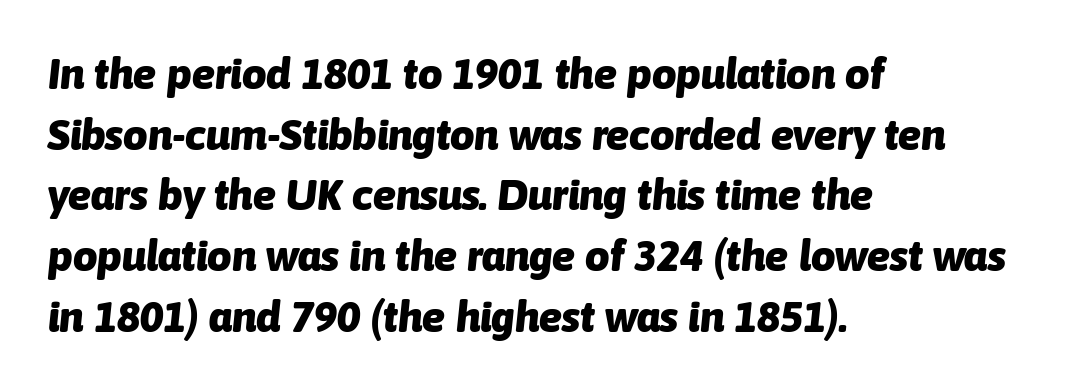
Tall strokes in this sample are angled rather than plumb. Which margin do the lines hug? The left one — the right edge is uneven. The tracking reads as untouched default to a designer's eye. The letters advance in unequal steps, a hallmark of proportional type. Has an underline been added? It has not.
